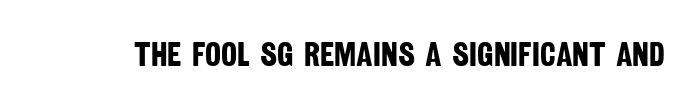
The image shows 34 px bold, condensed sans-serif type; set normal letter spacing, not underlined; low stroke contrast and a large x-height.
